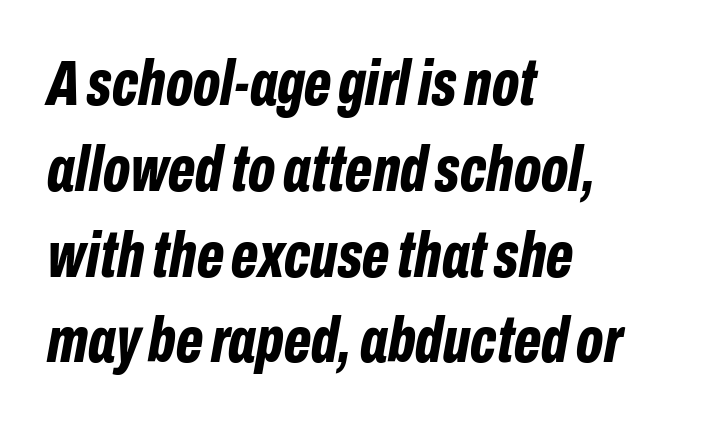
{"italic": "yes", "lean": "right", "slant_degrees": 10, "bold": "yes", "weight": "bold", "width": "condensed", "stroke_contrast": "low", "x_height": "medium", "monospaced": "no", "underline": "no", "align": "left", "line_spacing": "normal", "line_spacing_ratio": 1.32, "letter_spacing": "normal", "letter_spacing_em": 0.0, "glyph_px": 65}
